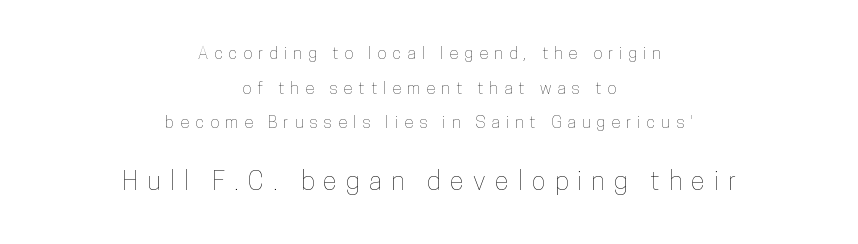
The image shows 26 px text type, upright; set centered, loose line spacing (2.03x), unusually wide letter spacing (+0.36 em), not underlined; the second (bottom) block is 1.53x larger.
